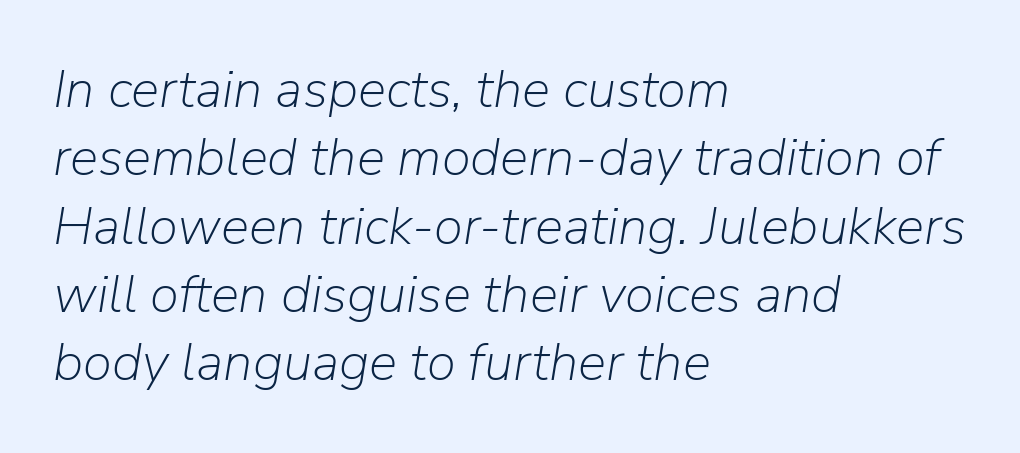
The type is set solid horizontally, with unmodified tracking. Short and long lines alike share a common starting point at left. Slant detected: the letters are inclined. Check the space under the baseline: it is left empty.
